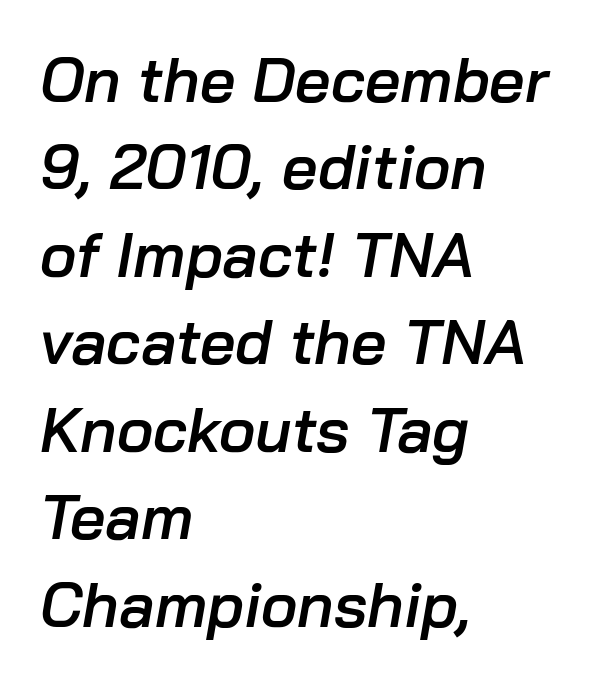
{"italic": "yes", "lean": "right", "slant_degrees": 10, "bold": "semi", "weight": "semibold", "width": "normal", "stroke_contrast": "low", "x_height": "medium", "monospaced": "no", "underline": "no", "align": "left", "line_spacing": "normal", "line_spacing_ratio": 1.41, "letter_spacing": "normal", "letter_spacing_em": 0.0, "glyph_px": 62}
